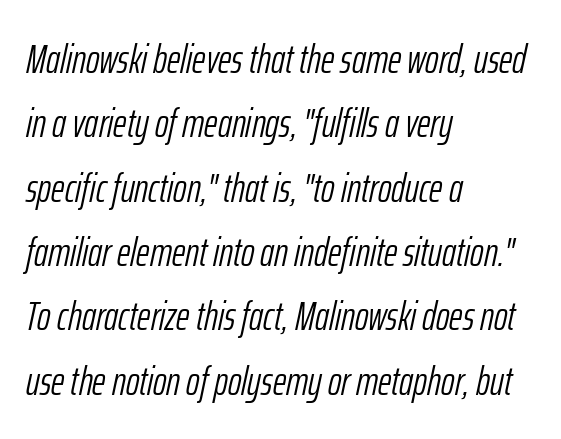
{"italic": "yes", "lean": "right", "slant_degrees": 12, "bold": "no", "weight": "light", "width": "condensed", "stroke_contrast": "low", "x_height": "medium", "monospaced": "no", "underline": "no", "align": "left", "line_spacing": "normal", "line_spacing_ratio": 1.57, "letter_spacing": "normal", "letter_spacing_em": 0.0, "glyph_px": 41}
